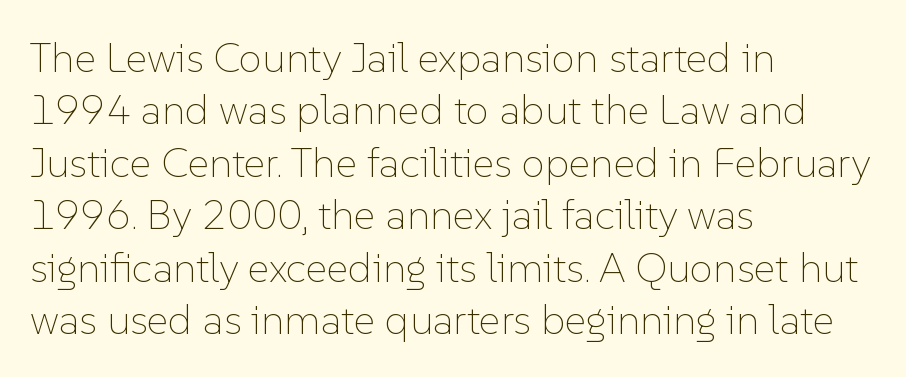
The image shows 42 px thin type, upright; set left-aligned, normal line spacing (1.25x), normal letter spacing, not underlined; low stroke contrast and a medium x-height.
